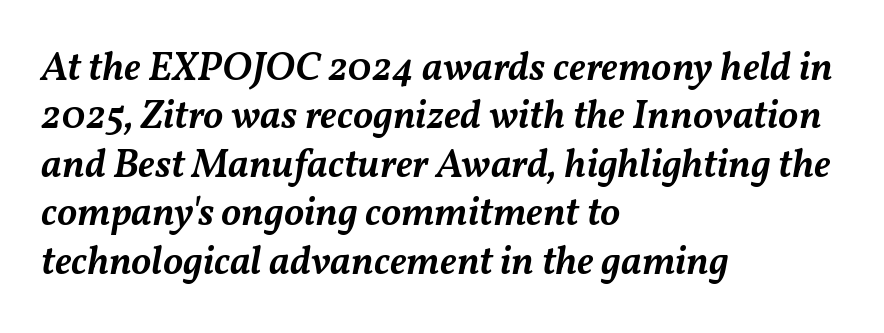
Q: Is the text bold? A: Semi-bold.
Q: Is the text italic (slanted)? A: Yes, it leans right by about 11 degrees.
Q: Is the text underlined? A: No.
Q: How is the paragraph aligned? A: Left-aligned.
Q: Is the spacing between letters normal or unusually wide? A: Normal.
Q: Width (condensed, normal, or wide)? A: Normal.
Q: Stroke contrast? A: Medium.
Q: x-height? A: Medium.
Q: Monospaced? A: No.
